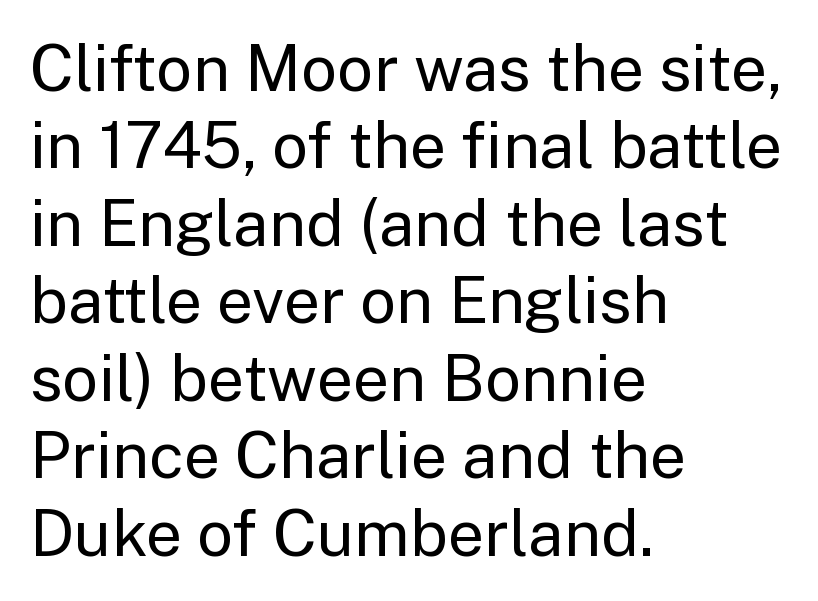
Q: Is the text bold? A: No.
Q: Is the text italic (slanted)? A: No, it is upright.
Q: Is the typeface a serif or a sans-serif typeface? A: Sans-serif.
Q: Is the text underlined? A: No.
Q: How is the paragraph aligned? A: Left-aligned.
Q: Is the spacing between letters normal or unusually wide? A: Normal.
Q: Width (condensed, normal, or wide)? A: Normal.
Q: Stroke contrast? A: Low.
Q: x-height? A: Medium.
Q: Monospaced? A: No.
